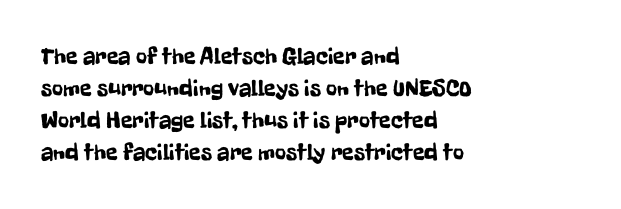
Just letters on the line, the space beneath them empty. Honestly, the row spacing looks completely unremarkable. No italicization has been applied; the sample stays upright. Teacher's note: observe the even left margin — that is flush-left alignment. Glyph-to-glyph distance matches everyday printed text.
